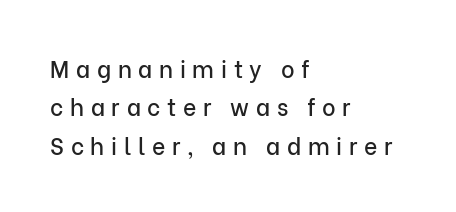
The image shows 23 px text type, upright; set left-aligned, normal line spacing (1.67x), unusually wide letter spacing (+0.29 em), not underlined.
